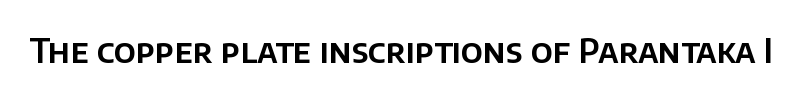
{"serif": "no", "italic": "no", "width": "normal", "stroke_contrast": "low", "x_height": "large", "monospaced": "no", "underline": "no", "letter_spacing": "normal", "letter_spacing_em": 0.0, "glyph_px": 33}
